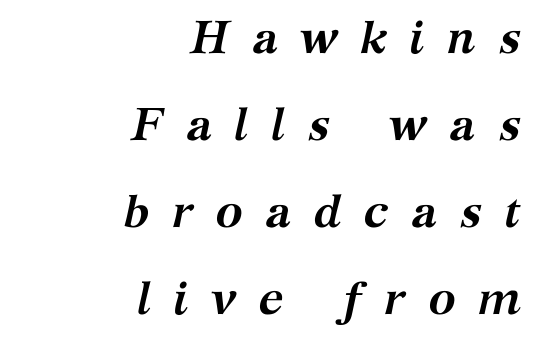
{"serif": "yes", "italic": "yes", "lean": "right", "slant_degrees": 12, "bold": "yes", "weight": "semibold", "width": "normal", "stroke_contrast": "medium", "x_height": "medium", "monospaced": "no", "underline": "no", "align": "right", "line_spacing_ratio": 1.89, "letter_spacing": "wide", "letter_spacing_em": 0.48, "glyph_px": 46}
